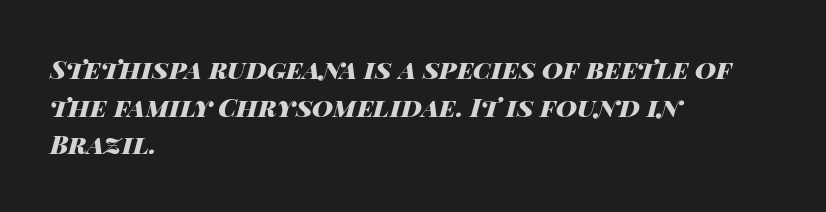
{"italic": "yes", "lean": "right", "slant_degrees": 14, "bold": "yes", "underline": "no", "align": "left", "line_spacing": "normal", "line_spacing_ratio": 1.45, "letter_spacing": "normal", "letter_spacing_em": 0.0, "glyph_px": 26}
